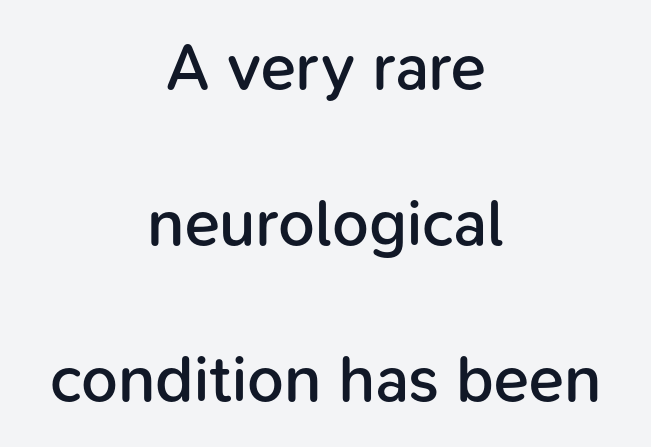
{"serif": "no", "italic": "no", "bold": "semi", "weight": "semibold", "width": "normal", "stroke_contrast": "low", "x_height": "medium", "monospaced": "no", "underline": "no", "align": "center", "line_spacing": "loose", "line_spacing_ratio": 2.4, "letter_spacing": "normal", "letter_spacing_em": 0.0, "glyph_px": 65}
